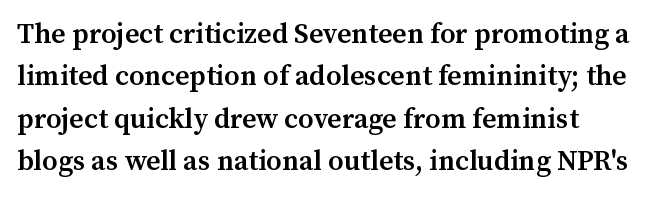
Think of a printed novel: that variable character pitch is what you see here. A bit beefed up — I'd call it semibold rather than bold. The leading is moderate, giving the passage an even texture. The gaps between neighbouring characters are ordinary and unremarkable. Nobody drew a line under any word here. The type sits square on the baseline with zero lean.
